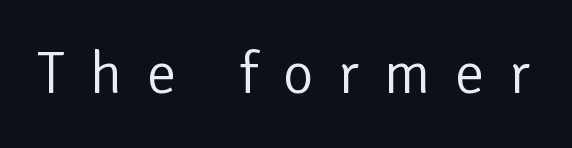
Letters have the restrained weight of plain body copy at most. How are the letters spaced? Widely, with obvious added tracking. Does the lettering tilt? It doesn't — this is upright. What kind of face is this? One without serifs — a sans. You could not count columns in this text — the font is proportionally spaced. The space beneath each line is pristine and unruled.
